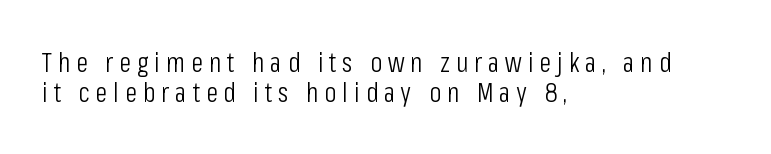
{"serif": "no", "italic": "no", "bold": "no", "weight": "light", "width": "condensed", "stroke_contrast": "low", "x_height": "medium", "monospaced": "no", "underline": "no", "align": "left", "line_spacing": "tight", "line_spacing_ratio": 1.08, "letter_spacing": "wide", "letter_spacing_em": 0.21, "glyph_px": 28}
